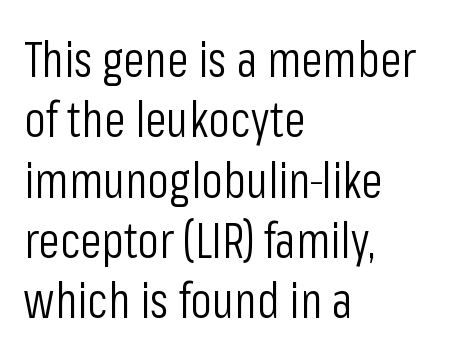
{"serif": "no", "italic": "no", "bold": "no", "weight": "light", "width": "condensed", "stroke_contrast": "low", "x_height": "medium", "monospaced": "no", "underline": "no", "align": "left", "line_spacing_ratio": 1.23, "letter_spacing": "normal", "letter_spacing_em": 0.0, "glyph_px": 49}
